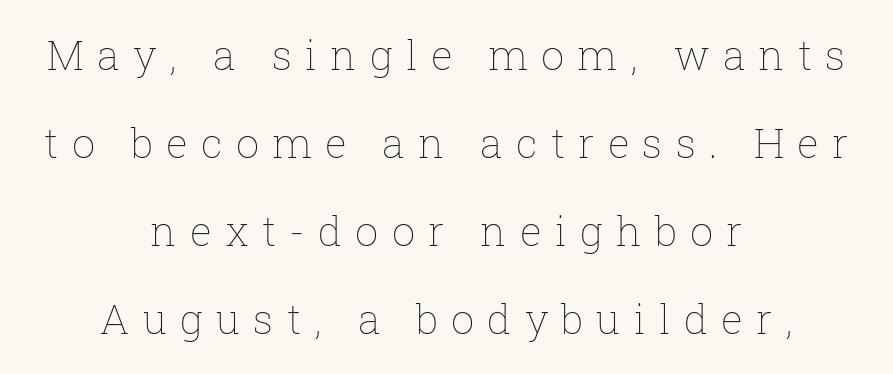
{"italic": "no", "bold": "no", "weight": "thin", "width": "normal", "stroke_contrast": "low", "x_height": "medium", "monospaced": "no", "underline": "no", "align": "center", "line_spacing": "loose", "line_spacing_ratio": 2.15, "letter_spacing": "wide", "letter_spacing_em": 0.32, "glyph_px": 41}
